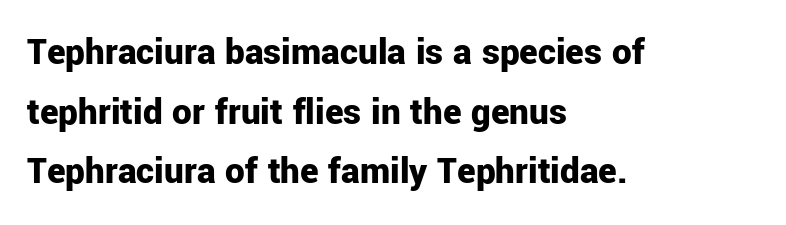
Leftover space on each line is placed entirely after the last word. Think of a printed novel: that variable character pitch is what you see here. Rule under the text: the space is simply empty. Serif or sans? Sans — the stroke terminals are bare. Short note: letters normally spaced.
